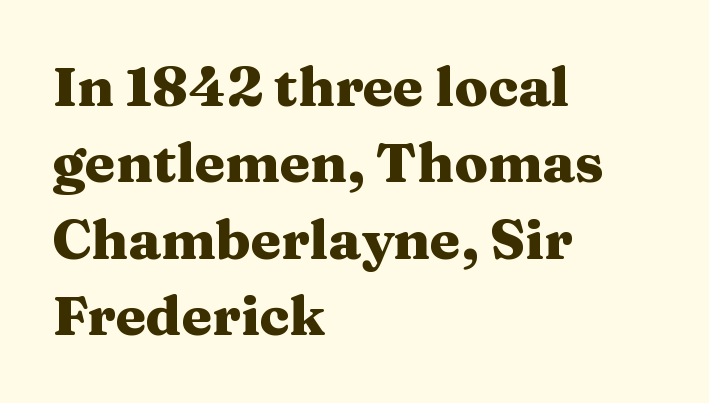
The image shows 55 px heavy, wide serif type, upright; set left-aligned, normal line spacing (1.39x), normal letter spacing, not underlined; medium stroke contrast and a medium x-height.
